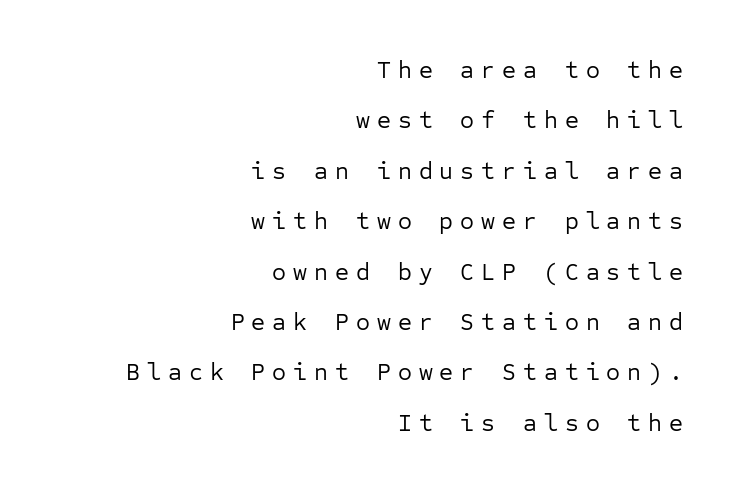
The image shows 24 px text type, upright; set right-aligned, loose line spacing (2.1x), unusually wide letter spacing (+0.29 em), not underlined.
